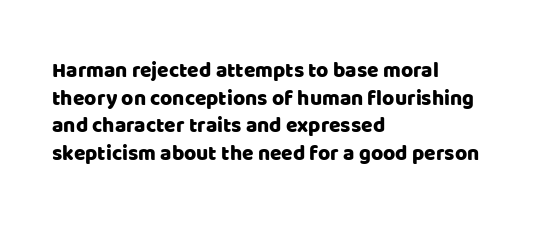
Q: Is the text italic (slanted)? A: No, it is upright.
Q: Is the text underlined? A: No.
Q: How is the paragraph aligned? A: Left-aligned.
Q: Is the spacing between letters normal or unusually wide? A: Normal.
Q: Is the spacing between lines tight, normal or loose? A: Normal.
